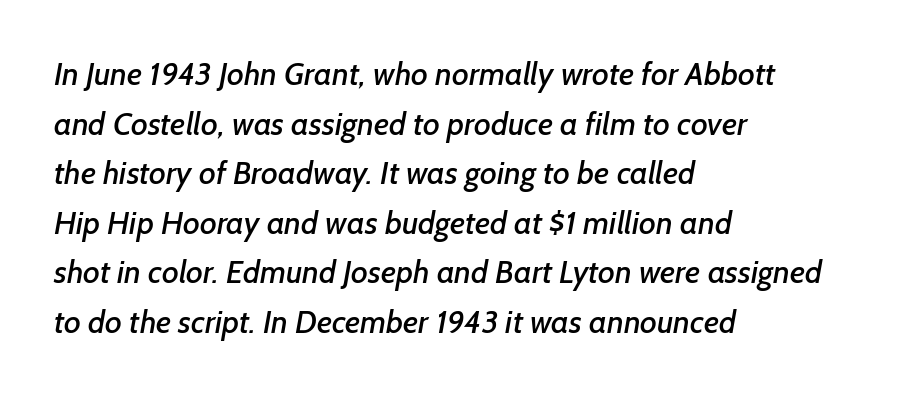
The image shows 32 px sans-serif type; set left-aligned, normal line spacing (1.55x), normal letter spacing, not underlined; low stroke contrast and a medium x-height.
